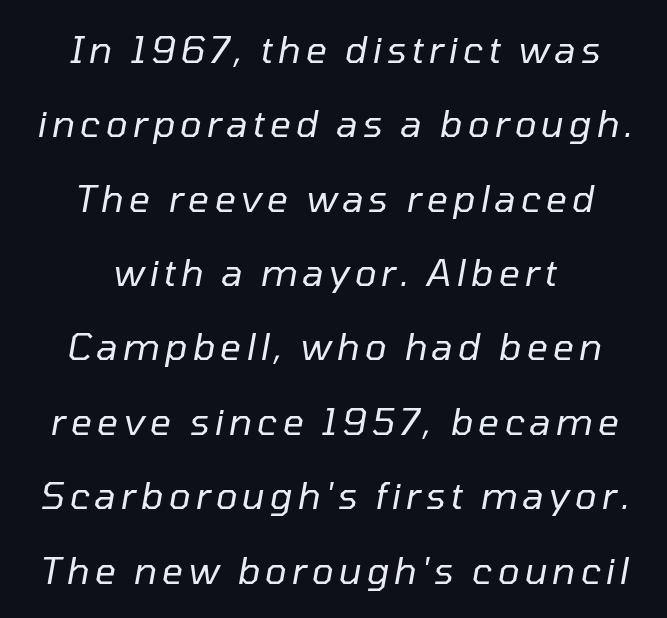
The image shows 37 px regular-weight type, italic (leaning right); set centered, loose line spacing (2.01x), not underlined; low stroke contrast and a medium x-height.
